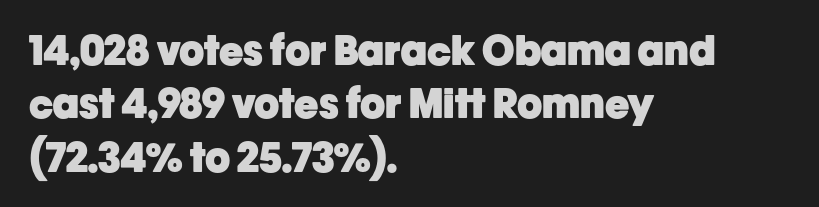
The image shows 41 px heavy sans-serif type, upright; set left-aligned, normal line spacing (1.3x), normal letter spacing, not underlined; low stroke contrast and a medium x-height.
